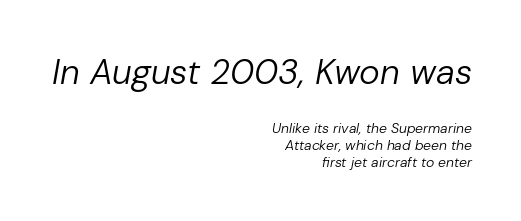
You could not count columns in this text — the font is proportionally spaced. No extra ink here — the face is not bold. Alignment: flush right. The space beneath each line is pristine and unruled.
